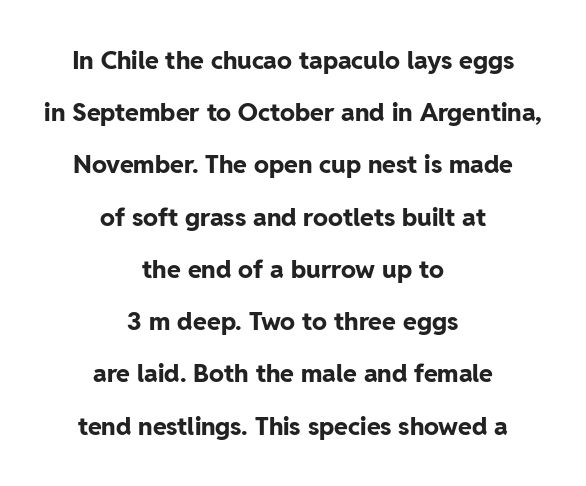
The lines are spread far apart with generous leading. The tracking reads as untouched default to a designer's eye. Bare-footed words on every line. Strokes here are thick enough to call this a true bold.
